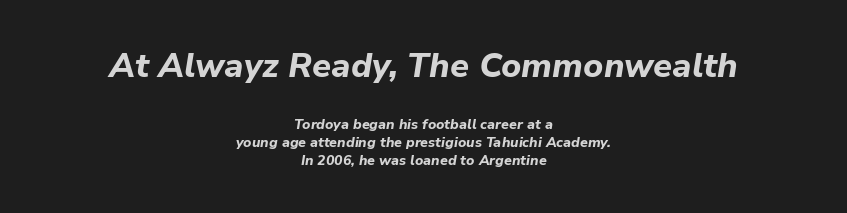
{"italic": "yes", "lean": "right", "slant_degrees": 9, "bold": "yes", "weight": "bold", "width": "normal", "stroke_contrast": "low", "x_height": "medium", "monospaced": "no", "underline": "no", "align": "center", "line_spacing": "normal", "line_spacing_ratio": 1.31, "letter_spacing": "normal", "letter_spacing_em": 0.0, "larger_block": "first", "size_ratio": 2.43, "glyph_px": 34}
